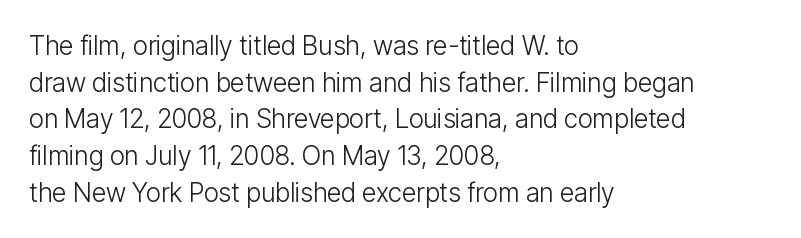
The image shows 26 px text type, upright; set left-aligned, normal line spacing (1.41x), normal letter spacing, not underlined.
